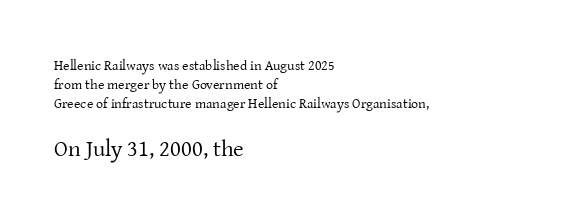
Q: Is the text bold? A: No.
Q: Is the text italic (slanted)? A: No, it is upright.
Q: Is the text underlined? A: No.
Q: How is the paragraph aligned? A: Left-aligned.
Q: Is the spacing between letters normal or unusually wide? A: Normal.
Q: Is the spacing between lines tight, normal or loose? A: Normal.
Q: Which block of text is set in a larger size, the first (top) or the second (bottom)? A: The second (bottom) one.
